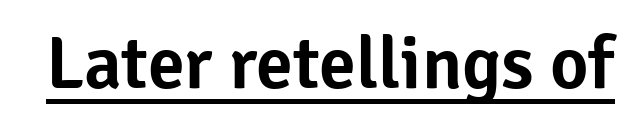
{"serif": "no", "italic": "no", "width": "normal", "stroke_contrast": "low", "x_height": "medium", "monospaced": "no", "underline": "yes", "letter_spacing": "normal", "letter_spacing_em": 0.0, "glyph_px": 74}
